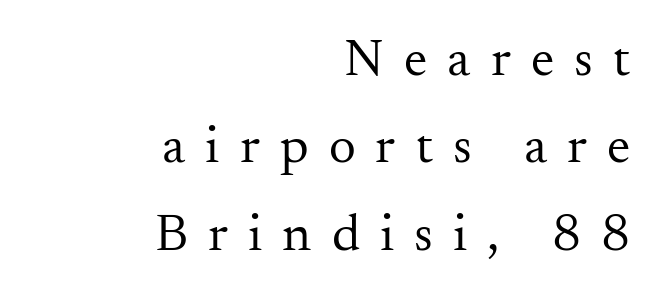
{"serif": "yes", "italic": "no", "bold": "no", "weight": "regular", "width": "normal", "stroke_contrast": "medium", "x_height": "small", "monospaced": "no", "underline": "no", "align": "right", "line_spacing": "normal", "line_spacing_ratio": 1.65, "letter_spacing": "wide", "letter_spacing_em": 0.38, "glyph_px": 53}
